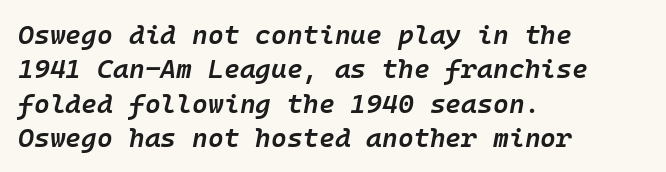
{"italic": "yes", "lean": "right", "slant_degrees": 10, "bold": "semi", "underline": "no", "align": "left", "line_spacing": "normal", "line_spacing_ratio": 1.27, "letter_spacing": "normal", "letter_spacing_em": 0.0, "glyph_px": 27}
